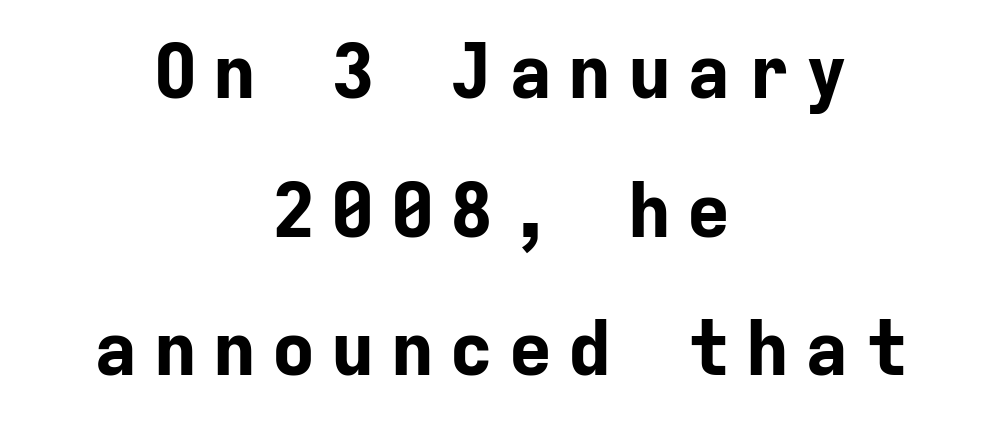
The image shows 75 px bold sans-serif type, upright, monospaced; set centered, line spacing 1.85x, not underlined; low stroke contrast and a medium x-height.
